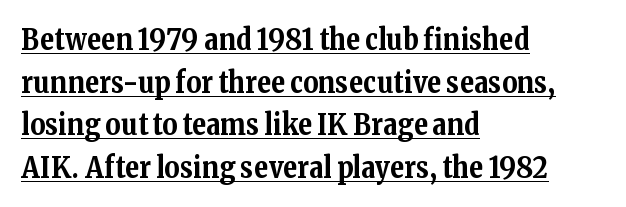
Underlined type. In terms of posture, this sample is upright. The passage shown is typeset with a serif family. Strokes here are thick enough to call this a true bold.
